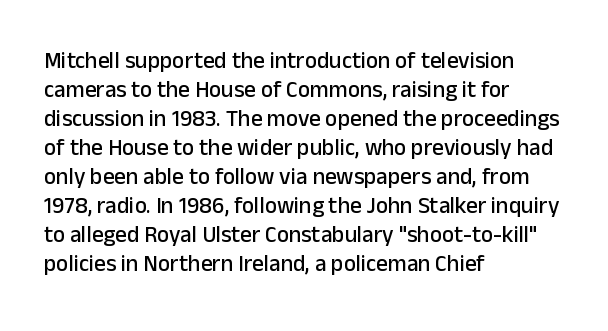
The image shows 23 px text type, upright; set left-aligned, normal line spacing (1.26x), normal letter spacing, not underlined.
